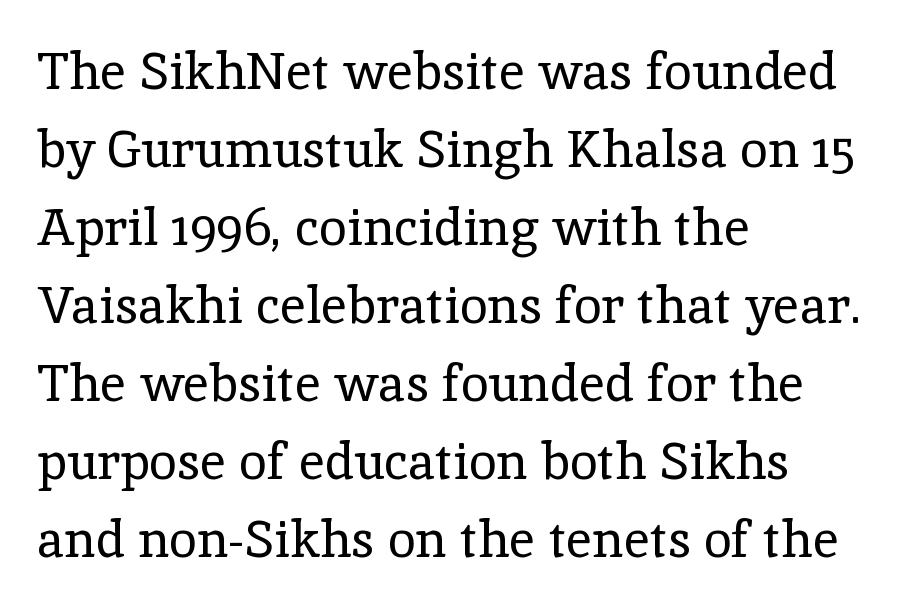
Q: Is the text bold? A: No.
Q: Is the text italic (slanted)? A: No, it is upright.
Q: Is the typeface a serif or a sans-serif typeface? A: Serif.
Q: Is the text underlined? A: No.
Q: How is the paragraph aligned? A: Left-aligned.
Q: Is the spacing between letters normal or unusually wide? A: Normal.
Q: Is the spacing between lines tight, normal or loose? A: Normal.
Q: Width (condensed, normal, or wide)? A: Normal.
Q: x-height? A: Medium.
Q: Monospaced? A: No.
